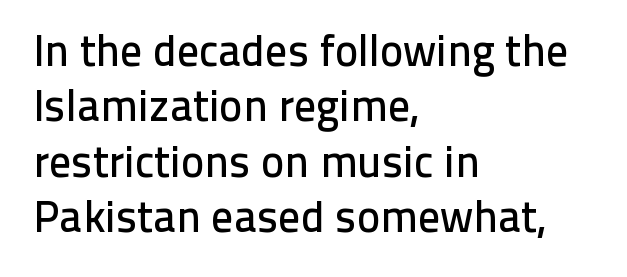
The image shows 44 px sans-serif type, upright; set left-aligned, normal line spacing (1.26x), normal letter spacing, not underlined; low stroke contrast and a medium x-height.
